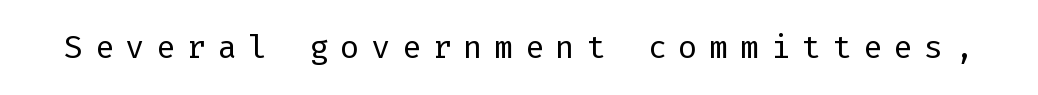
The image shows 32 px regular-weight sans-serif type, upright; set unusually wide letter spacing (+0.36 em), not underlined; low stroke contrast and a medium x-height.
